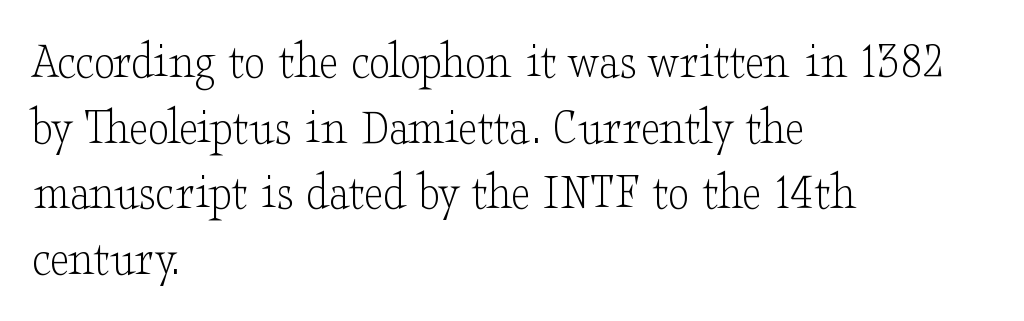
Q: Is the text bold? A: No.
Q: Is the text italic (slanted)? A: No, it is upright.
Q: Is the typeface a serif or a sans-serif typeface? A: Serif.
Q: Is the text underlined? A: No.
Q: How is the paragraph aligned? A: Left-aligned.
Q: Is the spacing between letters normal or unusually wide? A: Normal.
Q: Width (condensed, normal, or wide)? A: Wide.
Q: Stroke contrast? A: Low.
Q: x-height? A: Small.
Q: Monospaced? A: No.
